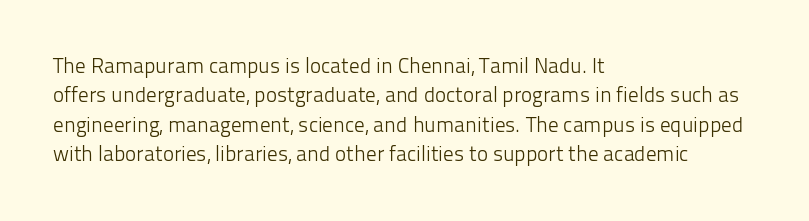
Q: Is the text bold? A: No.
Q: Is the text italic (slanted)? A: No, it is upright.
Q: Is the text underlined? A: No.
Q: How is the paragraph aligned? A: Left-aligned.
Q: Is the spacing between letters normal or unusually wide? A: Normal.
Q: Is the spacing between lines tight, normal or loose? A: Normal.
